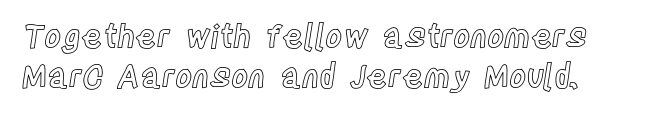
Q: Is the text italic (slanted)? A: Yes.
Q: Is the text underlined? A: No.
Q: Is the spacing between letters normal or unusually wide? A: Normal.
Q: Width (condensed, normal, or wide)? A: Condensed.
Q: x-height? A: Large.
Q: Monospaced? A: No.
